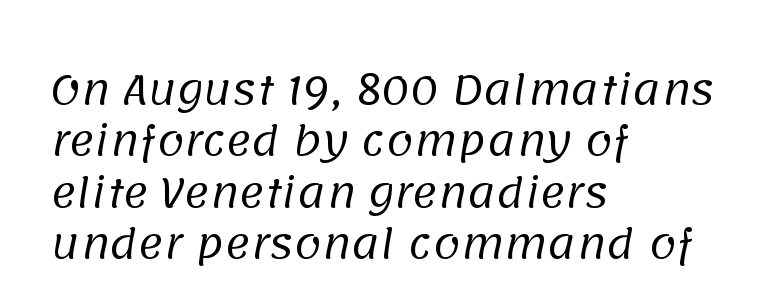
{"serif": "no", "bold": "no", "weight": "regular", "width": "normal", "stroke_contrast": "low", "x_height": "large", "monospaced": "no", "underline": "no", "align": "left", "line_spacing": "normal", "line_spacing_ratio": 1.32, "letter_spacing": "normal", "letter_spacing_em": 0.0, "glyph_px": 39}
